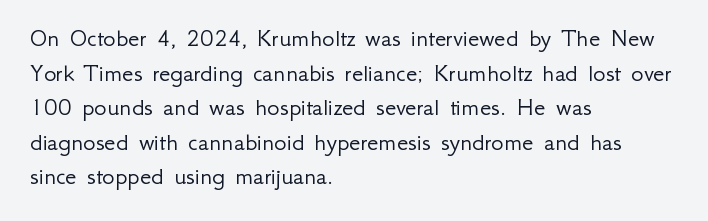
{"italic": "no", "bold": "no", "underline": "no", "align": "left", "line_spacing": "normal", "line_spacing_ratio": 1.33, "letter_spacing": "normal", "letter_spacing_em": 0.0, "glyph_px": 26}
